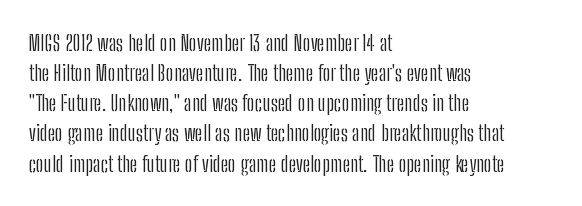
The letterforms sit shoulder to shoulder at normal distance. The space directly below the letters is spotless. Counters stay open thanks to moderate or lighter strokes. The vertical gap from one line to the next is medium. Ascenders rise straight up at ninety degrees. The ragged edge is on the right, which tells us the setting is flush left.
